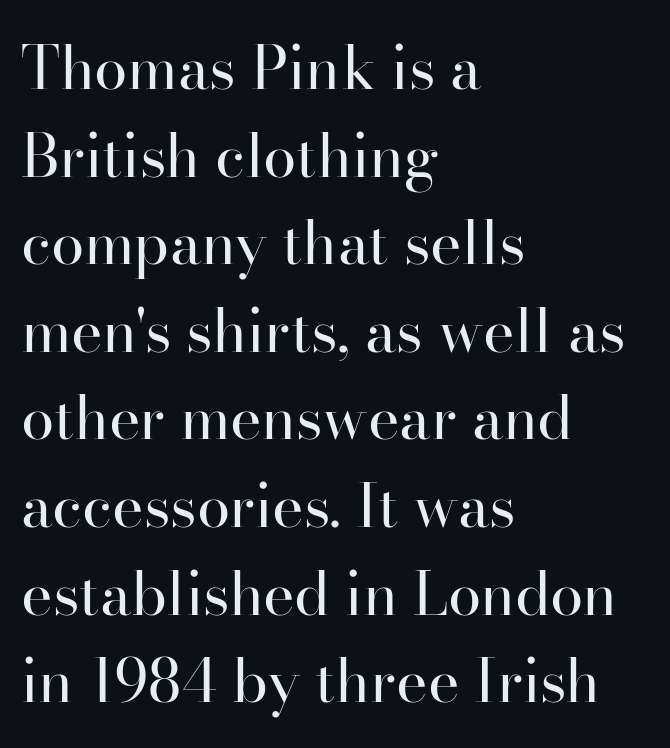
The image shows 60 px regular-weight serif type, upright; set left-aligned, normal line spacing (1.46x), normal letter spacing, not underlined; high stroke contrast and a small x-height.
